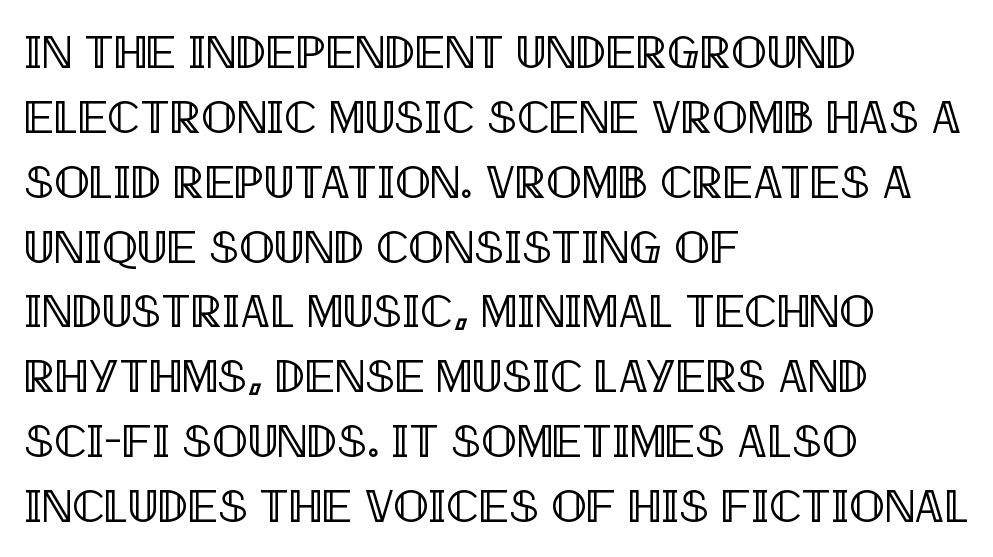
The image shows 47 px condensed type, upright; set left-aligned, normal line spacing (1.38x), normal letter spacing, not underlined; a large x-height.
